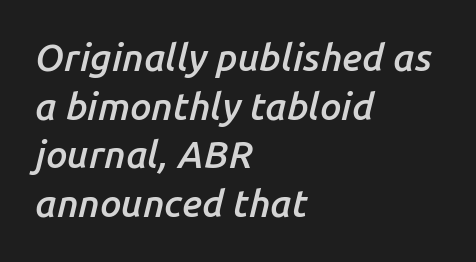
Q: Is the text bold? A: Semi-bold.
Q: Is the text italic (slanted)? A: Yes, it leans right by about 14 degrees.
Q: Is the text underlined? A: No.
Q: How is the paragraph aligned? A: Left-aligned.
Q: Is the spacing between letters normal or unusually wide? A: Normal.
Q: Is the spacing between lines tight, normal or loose? A: Normal.
Q: Width (condensed, normal, or wide)? A: Normal.
Q: Stroke contrast? A: Low.
Q: x-height? A: Medium.
Q: Monospaced? A: No.
